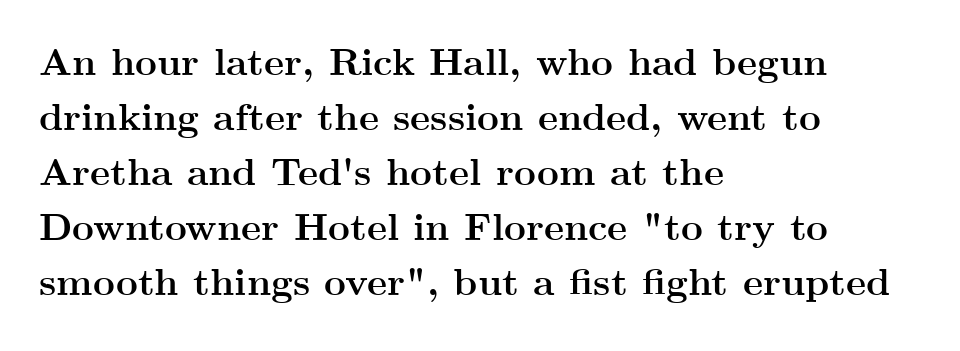
Q: Is the text bold? A: Yes.
Q: Is the text italic (slanted)? A: No, it is upright.
Q: Is the typeface a serif or a sans-serif typeface? A: Serif.
Q: Is the text underlined? A: No.
Q: How is the paragraph aligned? A: Left-aligned.
Q: Is the spacing between letters normal or unusually wide? A: Normal.
Q: Is the spacing between lines tight, normal or loose? A: Normal.
Q: Width (condensed, normal, or wide)? A: Wide.
Q: Stroke contrast? A: Medium.
Q: x-height? A: Small.
Q: Monospaced? A: No.
